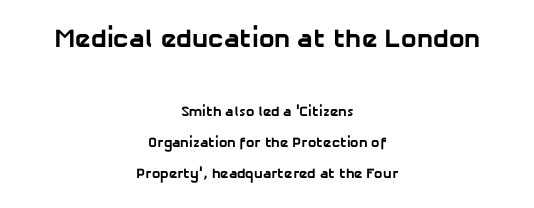
Q: Is the text bold? A: Yes.
Q: Is the text underlined? A: No.
Q: How is the paragraph aligned? A: Centered.
Q: Is the spacing between letters normal or unusually wide? A: Normal.
Q: Is the spacing between lines tight, normal or loose? A: Loose.
Q: Which block of text is set in a larger size, the first (top) or the second (bottom)? A: The first (top) one.
